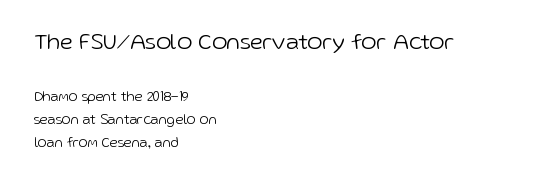
In CSS terms this would be text-align: left. Lines of text with bare space underneath. Students, note that the glyphs here touch the page at normal intervals. The letters stand straight up with perfectly vertical stems. Stroke mass is kept to a normal reading level or below.
